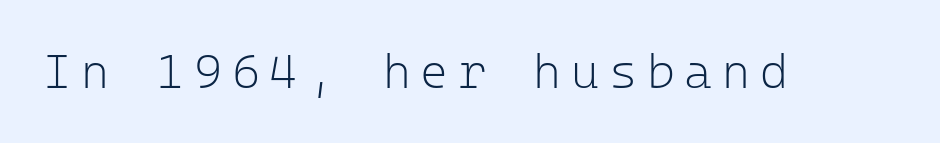
The image shows 48 px light sans-serif type, upright, monospaced; set unusually wide letter spacing (+0.2 em), not underlined; low stroke contrast and a medium x-height.
